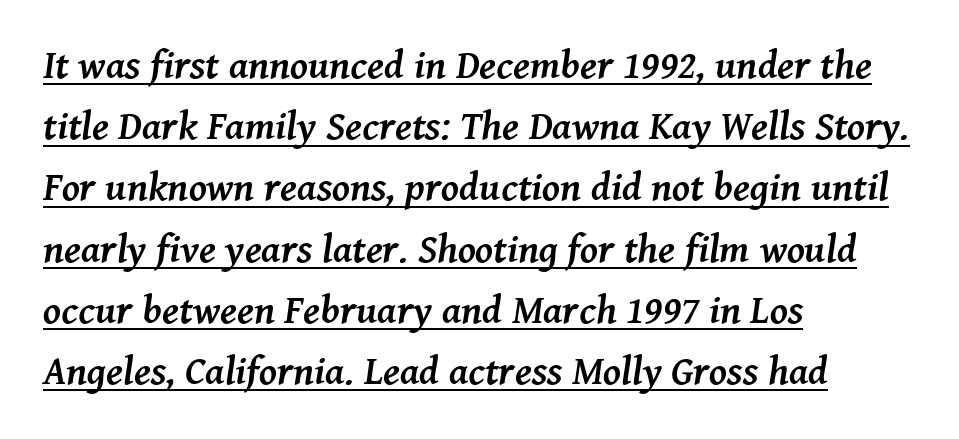
Q: Is the text bold? A: Yes.
Q: Is the text italic (slanted)? A: Yes, it leans right by about 8 degrees.
Q: Is the typeface a serif or a sans-serif typeface? A: Serif.
Q: Is the text underlined? A: Yes.
Q: How is the paragraph aligned? A: Left-aligned.
Q: Is the spacing between letters normal or unusually wide? A: Normal.
Q: Is the spacing between lines tight, normal or loose? A: Normal.
Q: Width (condensed, normal, or wide)? A: Normal.
Q: Stroke contrast? A: Medium.
Q: x-height? A: Medium.
Q: Monospaced? A: No.
